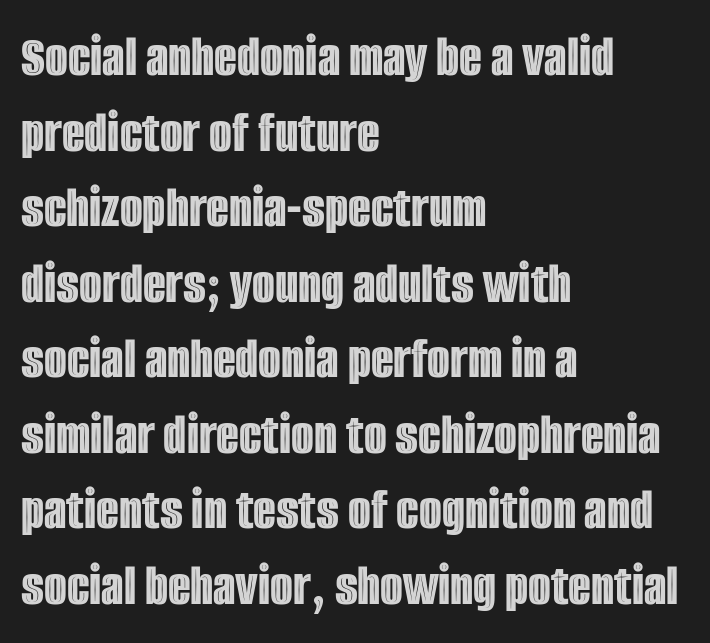
Q: Is the text italic (slanted)? A: No, it is upright.
Q: Is the text underlined? A: No.
Q: How is the paragraph aligned? A: Left-aligned.
Q: Is the spacing between letters normal or unusually wide? A: Normal.
Q: Is the spacing between lines tight, normal or loose? A: Normal.
Q: Width (condensed, normal, or wide)? A: Condensed.
Q: x-height? A: Large.
Q: Monospaced? A: No.
